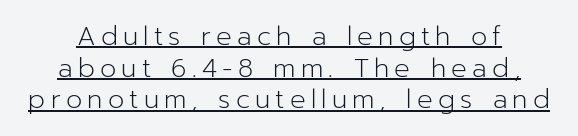
The image shows 26 px text type, upright; set centered, line spacing 1.22x, unusually wide letter spacing (+0.2 em), underlined.
